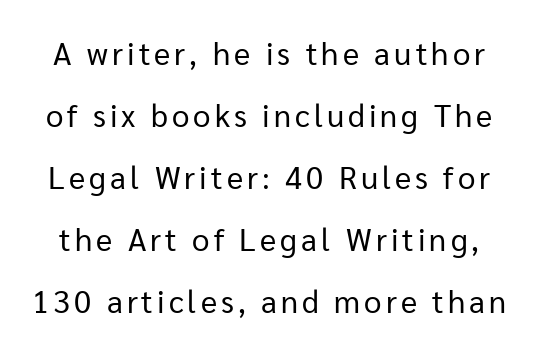
The image shows 31 px regular-weight sans-serif type, upright; set loose line spacing (2.0x), not underlined; low stroke contrast and a medium x-height.
